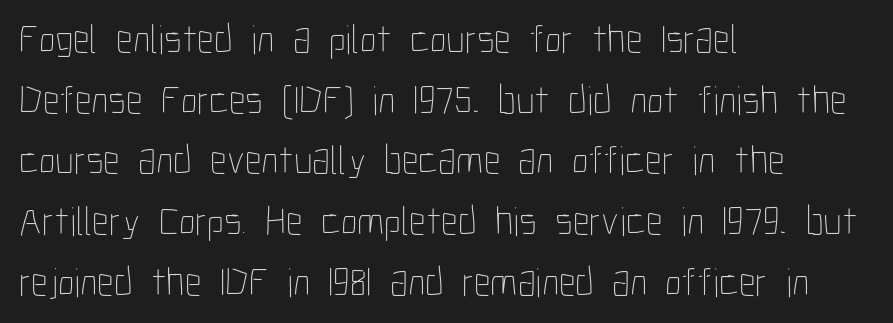
The typography opts for an upright posture over an oblique one. Left-aligned paragraph, ragged on the right. Is the type heavy? It reads as light-to-regular instead. Varying glyph widths throughout — classic text-font behaviour.
